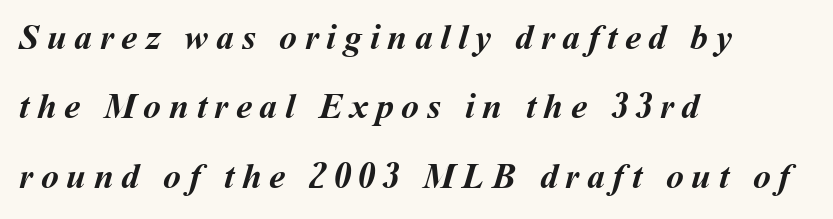
The image shows 36 px semibold type; set left-aligned, loose line spacing (1.93x), unusually wide letter spacing (+0.21 em), not underlined; medium stroke contrast and a medium x-height.
